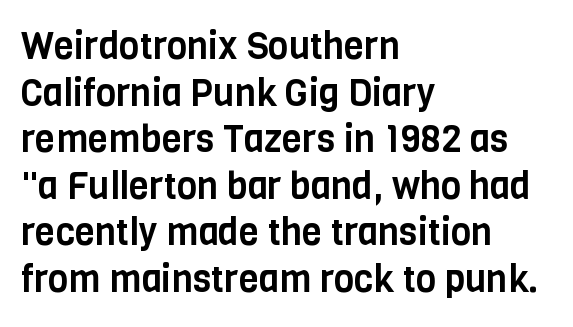
This sample uses plain, unmodified letter spacing. The rendering uses a moderate line-height, typical for paragraphs. Nothing sits at the stroke ends, so this counts as sans-serif. This is the regular roman posture of the typeface.
